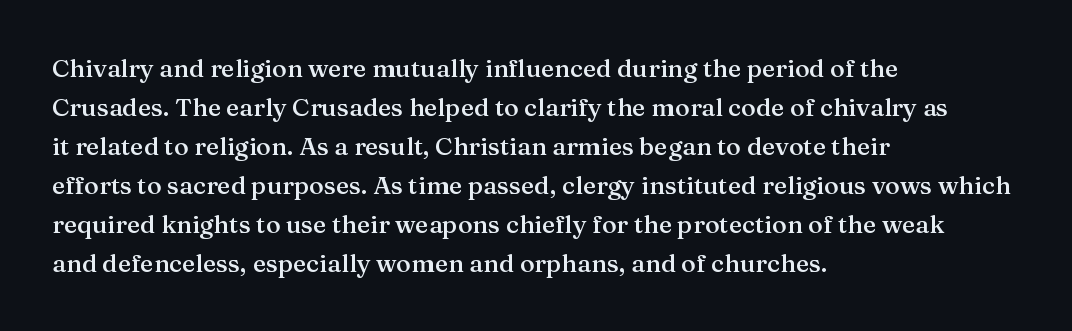
Nope, not italic — everything's standing straight. Semibold letterforms, between regular and bold. A typesetter would call this leading conventional body-copy spacing. Any mark beneath the type? The region is blank. The rendering anchors every line to the left-hand side. Letter spacing: default.
